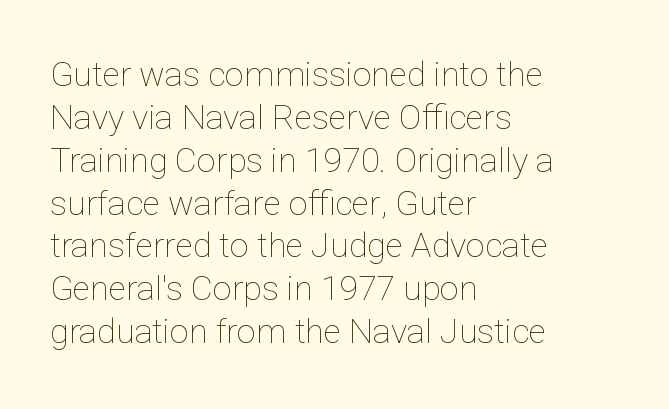
The image shows 34 px thin type, upright; set left-aligned, normal line spacing (1.26x), normal letter spacing, not underlined; low stroke contrast and a medium x-height.
